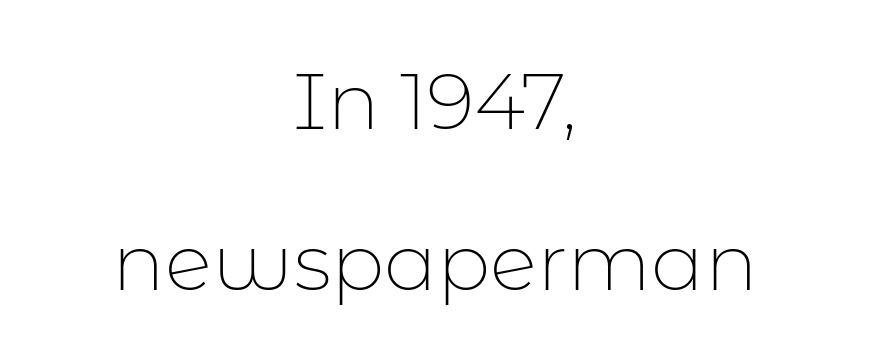
{"serif": "no", "italic": "no", "bold": "no", "weight": "thin", "width": "normal", "stroke_contrast": "low", "x_height": "medium", "monospaced": "no", "underline": "no", "align": "center", "line_spacing": "loose", "line_spacing_ratio": 2.04, "letter_spacing": "normal", "letter_spacing_em": 0.0, "glyph_px": 79}
